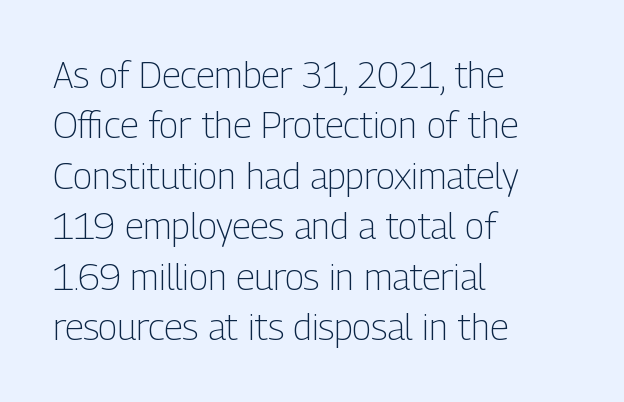
Q: Is the text bold? A: No.
Q: Is the text italic (slanted)? A: No, it is upright.
Q: Is the typeface a serif or a sans-serif typeface? A: Sans-serif.
Q: Is the text underlined? A: No.
Q: How is the paragraph aligned? A: Left-aligned.
Q: Is the spacing between letters normal or unusually wide? A: Normal.
Q: Is the spacing between lines tight, normal or loose? A: Normal.
Q: Width (condensed, normal, or wide)? A: Condensed.
Q: Stroke contrast? A: Low.
Q: x-height? A: Medium.
Q: Monospaced? A: No.
